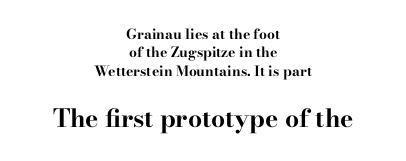
Lines of text with bare space underneath. A centered setting, common on invitations and titles, is used for this passage. Is the type bold? Yes — the strokes are clearly thick and heavy. Quick note: not italic, upright. A student would notice the bottom passage is typeset larger than what precedes it. If you measured baseline to baseline, you'd find a middling distance.
